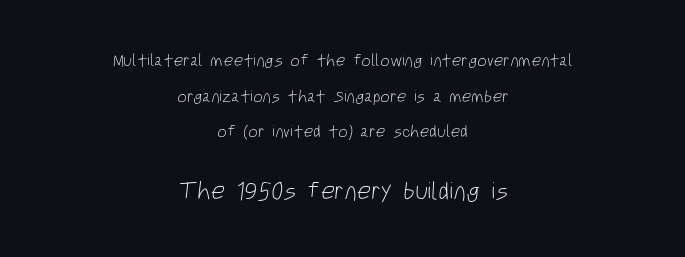
Q: Is the text bold? A: No.
Q: Is the text underlined? A: No.
Q: How is the paragraph aligned? A: Centered.
Q: Is the spacing between letters normal or unusually wide? A: Normal.
Q: Is the spacing between lines tight, normal or loose? A: Loose.
Q: Which block of text is set in a larger size, the first (top) or the second (bottom)? A: The second (bottom) one.
